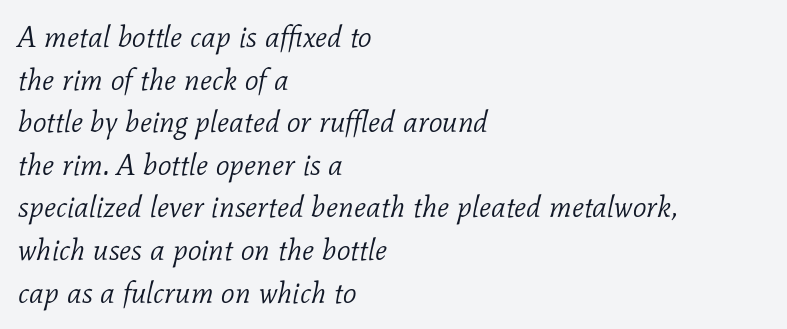
The image shows 30 px light serif type, italic (leaning right); set left-aligned, normal line spacing (1.42x), normal letter spacing, not underlined; low stroke contrast and a medium x-height.
